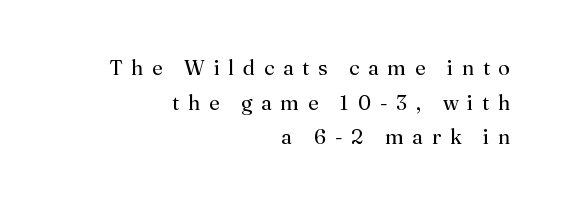
{"italic": "no", "bold": "no", "underline": "no", "align": "right", "line_spacing": "normal", "line_spacing_ratio": 1.65, "letter_spacing": "wide", "letter_spacing_em": 0.42, "glyph_px": 21}
